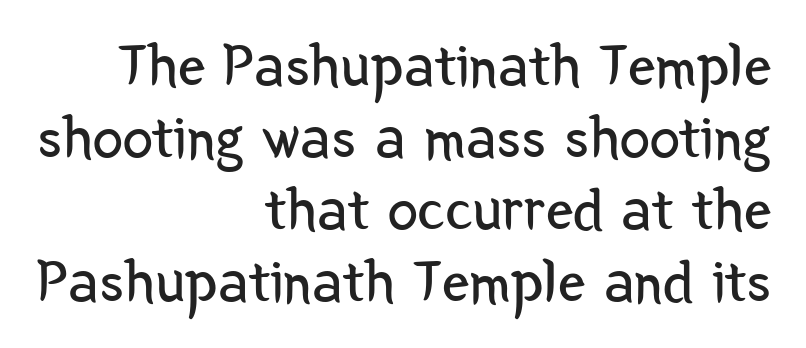
Q: Is the text bold? A: No.
Q: Is the text italic (slanted)? A: No, it is upright.
Q: Is the typeface a serif or a sans-serif typeface? A: Sans-serif.
Q: Is the text underlined? A: No.
Q: How is the paragraph aligned? A: Right-aligned.
Q: Is the spacing between letters normal or unusually wide? A: Normal.
Q: Width (condensed, normal, or wide)? A: Condensed.
Q: Stroke contrast? A: Low.
Q: x-height? A: Medium.
Q: Monospaced? A: No.
